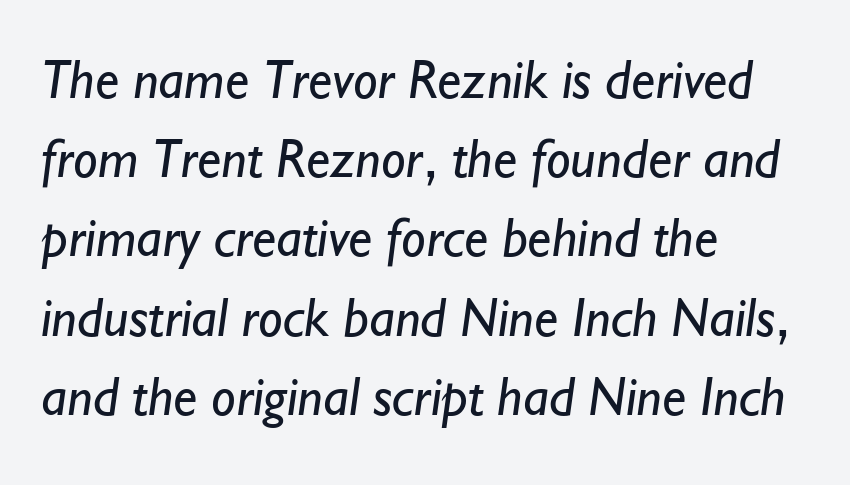
Character widths vary here, with narrow letters taking less room than wide ones. Think standard paragraph weight, or any step lighter than that. The area under the type is left untouched. Horizontal alignment here is leftward, the default for most running prose. The font family rendered here belongs to the sans-serif group.
